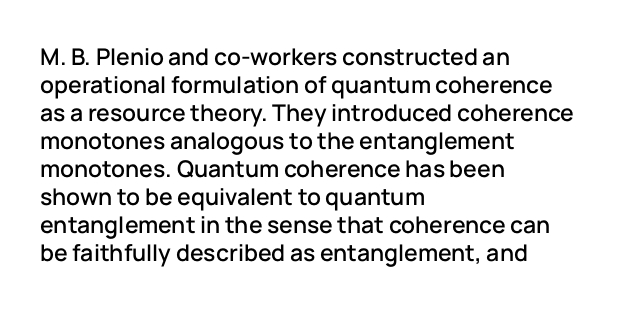
The image shows 23 px text type, upright; set left-aligned, line spacing 1.22x, normal letter spacing, not underlined.
